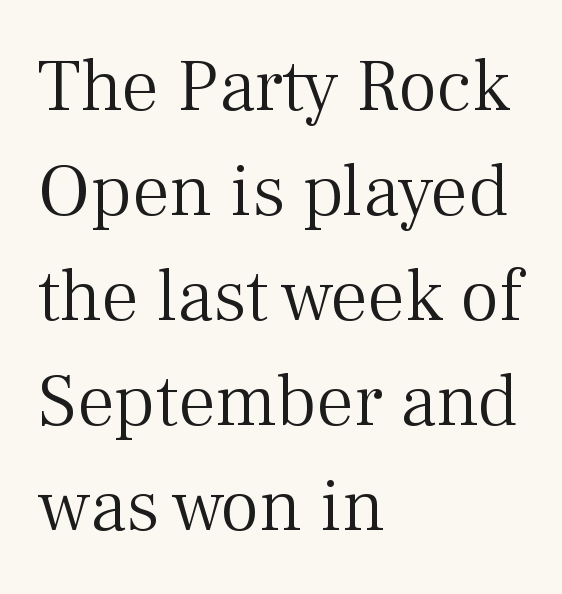
The image shows 75 px light serif type, upright; set left-aligned, normal line spacing (1.4x), normal letter spacing, not underlined; medium stroke contrast and a medium x-height.
